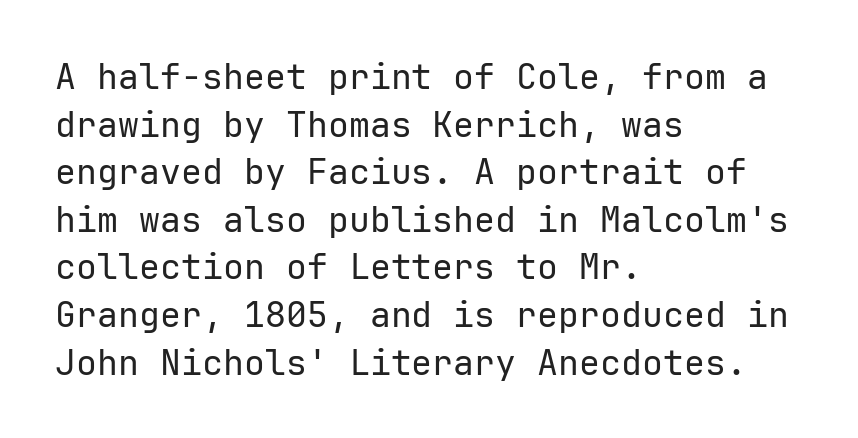
Q: Is the text bold? A: No.
Q: Is the text italic (slanted)? A: No, it is upright.
Q: Is the typeface a serif or a sans-serif typeface? A: Sans-serif.
Q: Is the text underlined? A: No.
Q: How is the paragraph aligned? A: Left-aligned.
Q: Is the spacing between letters normal or unusually wide? A: Normal.
Q: Is the spacing between lines tight, normal or loose? A: Normal.
Q: Width (condensed, normal, or wide)? A: Normal.
Q: Stroke contrast? A: Low.
Q: x-height? A: Medium.
